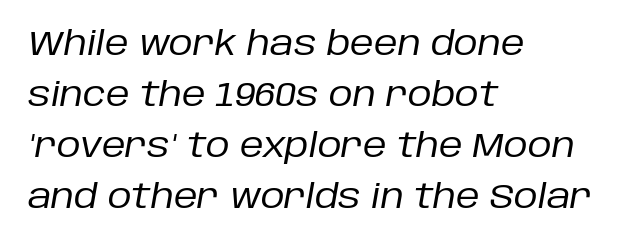
{"italic": "yes", "lean": "right", "slant_degrees": 10, "bold": "no", "weight": "regular", "width": "normal", "stroke_contrast": "low", "x_height": "large", "monospaced": "no", "underline": "no", "align": "left", "line_spacing": "normal", "line_spacing_ratio": 1.55, "letter_spacing": "normal", "letter_spacing_em": 0.0, "glyph_px": 33}
